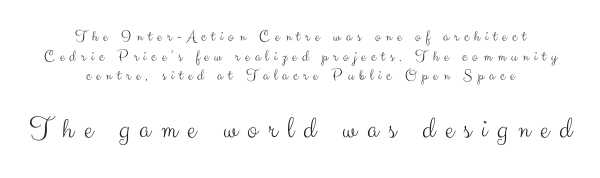
Compared with typical body copy, the letter spacing here is much looser. Nothing heavy about these letters — not bold at all. Regarding serifs, this sample does without them. The face used here is proportionally spaced, like ordinary book or web type.
